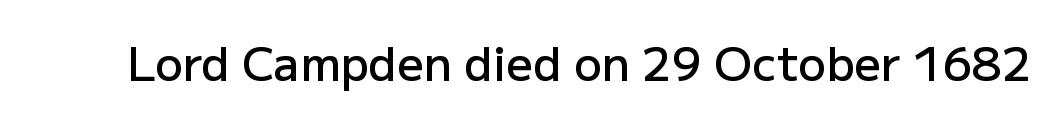
Are there feet on the stems? There aren't — it's a sans. The passage shown is not underscored anywhere. This sample uses an upright cut, with every glyph sitting square on the baseline. Proportional: the letters do not fall into vertical columns. A typesetter would call this zero additional tracking.
